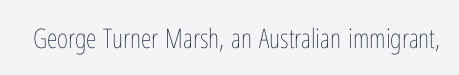
{"italic": "no", "bold": "no", "underline": "no", "letter_spacing": "normal", "letter_spacing_em": 0.0, "glyph_px": 27}
